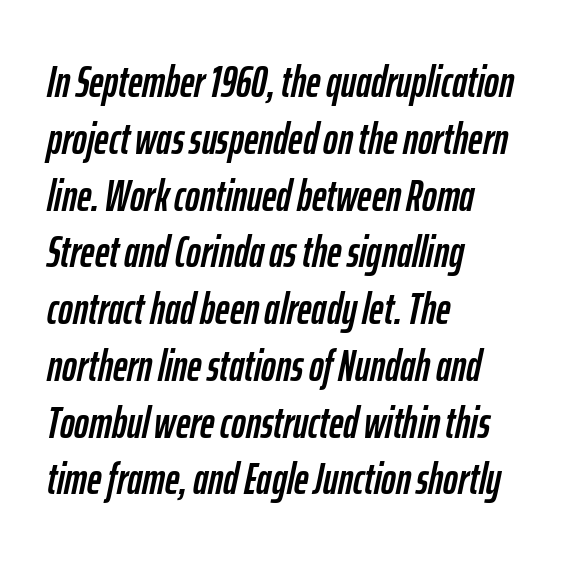
The passage shown leans; its letterforms are oblique. Has an underline been added? It has not. Line starts are locked; line ends wander. Compared with typical body copy, the letter spacing here is the same.
